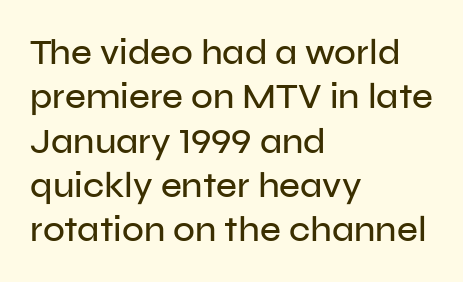
{"serif": "no", "italic": "no", "width": "normal", "stroke_contrast": "low", "x_height": "medium", "monospaced": "no", "underline": "no", "align": "left", "line_spacing_ratio": 1.23, "letter_spacing": "normal", "letter_spacing_em": 0.0, "glyph_px": 36}
